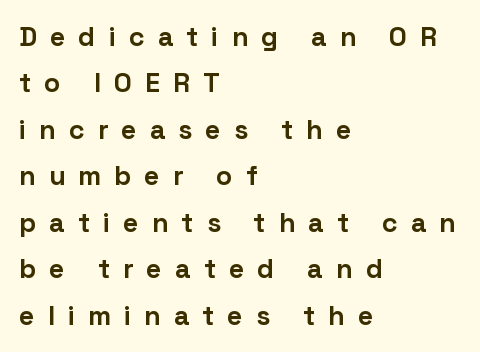
Q: Is the text bold? A: Yes.
Q: Is the text italic (slanted)? A: No, it is upright.
Q: Is the text underlined? A: No.
Q: How is the paragraph aligned? A: Left-aligned.
Q: Is the spacing between letters normal or unusually wide? A: Unusually wide.
